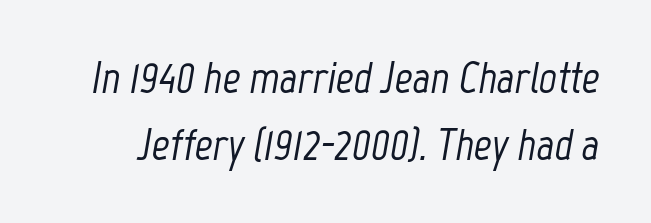
Honestly, the row spacing looks completely unremarkable. The font's italic variant was chosen for this text. Standard letterfit; no display-style spreading of the glyphs. Anything drawn beneath the words? Only blank space. Spacing verdict: proportional, widths tailored to each character.
